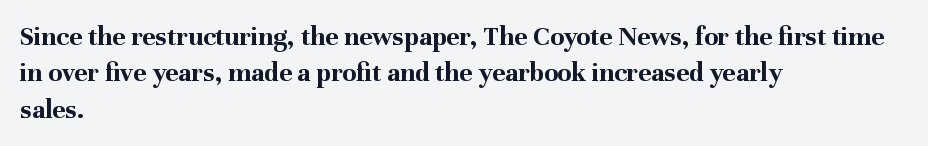
Descenders are the only things crossing below the line. Regular leading. No italicization has been applied; the sample stays upright. Notice how the passage keeps a crisp vertical edge on the left only. Is the type bold? Yes — the strokes are clearly thick and heavy. The passage shown is typeset with a serif family.
